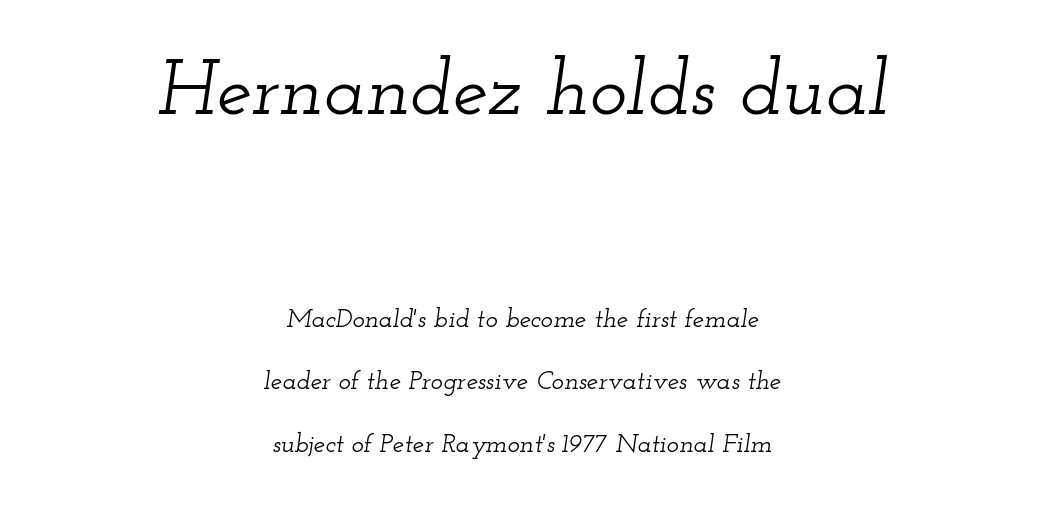
The image shows 79 px wide serif type, italic (leaning right); set centered, loose line spacing (2.4x), normal letter spacing, not underlined; the first (top) block is 3.04x larger; low stroke contrast and a small x-height.
